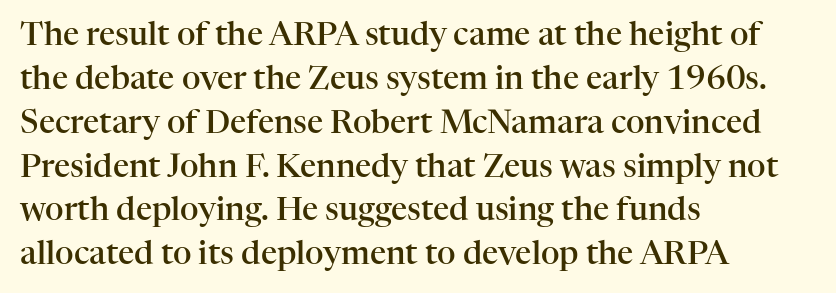
{"serif": "yes", "italic": "no", "bold": "semi", "weight": "semibold", "width": "normal", "stroke_contrast": "high", "x_height": "medium", "monospaced": "no", "underline": "no", "align": "left", "line_spacing": "normal", "line_spacing_ratio": 1.37, "letter_spacing": "normal", "letter_spacing_em": 0.0, "glyph_px": 32}
